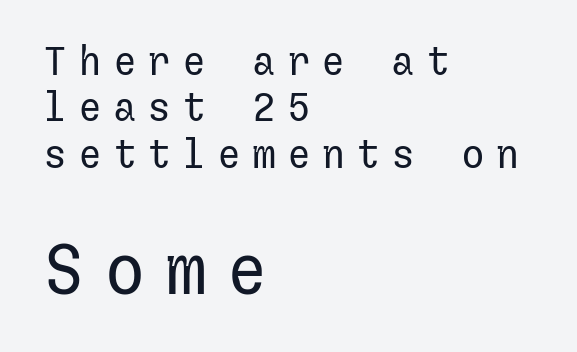
{"serif": "no", "italic": "no", "bold": "no", "weight": "regular", "width": "normal", "stroke_contrast": "low", "x_height": "medium", "underline": "no", "align": "left", "line_spacing_ratio": 1.16, "letter_spacing": "wide", "letter_spacing_em": 0.27, "larger_block": "second", "size_ratio": 1.75, "glyph_px": 70}
